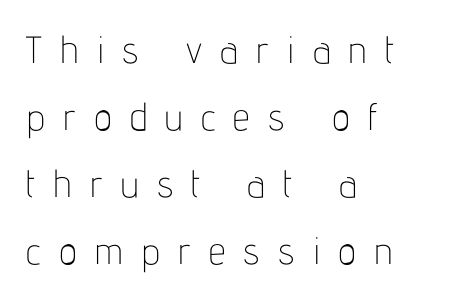
The image shows 38 px thin, condensed sans-serif type, upright; set left-aligned, line spacing 1.76x, unusually wide letter spacing (+0.48 em), not underlined; low stroke contrast and a medium x-height.
